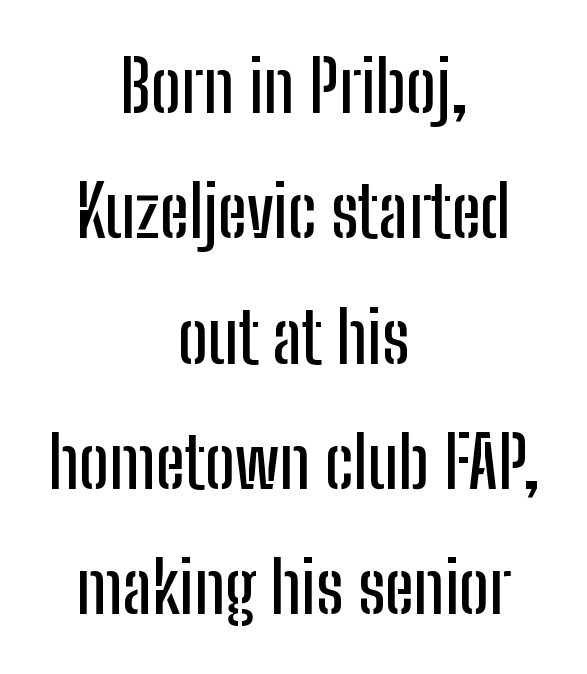
The image shows 70 px condensed sans-serif type, upright; set centered, line spacing 1.79x, normal letter spacing, not underlined; low stroke contrast and a medium x-height.
